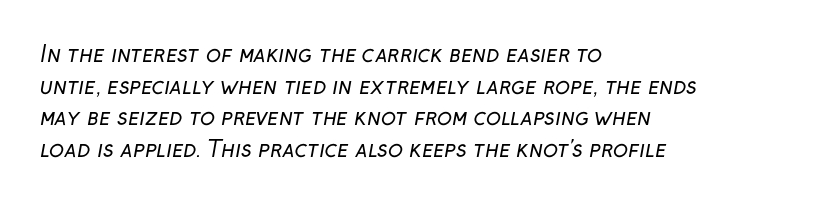
The image shows 22 px text type; set left-aligned, normal line spacing (1.44x), normal letter spacing, not underlined.
